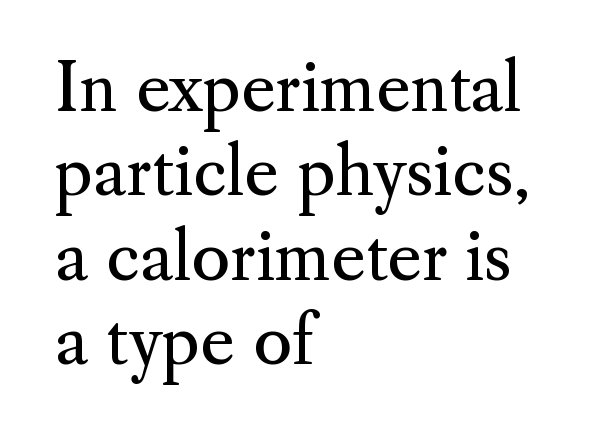
Spacing verdict: proportional, widths tailored to each character. Notice how the stems are strictly vertical — no italics here. Line starts are locked; line ends wander. This rendering features lettering with no underline.
